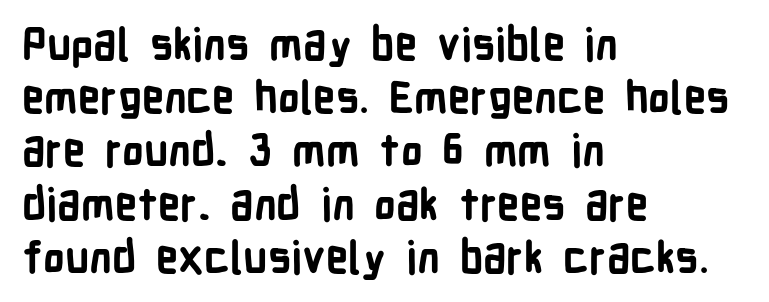
{"serif": "no", "italic": "no", "bold": "yes", "weight": "bold", "width": "condensed", "stroke_contrast": "low", "x_height": "medium", "monospaced": "no", "underline": "no", "align": "left", "line_spacing_ratio": 1.21, "letter_spacing": "normal", "letter_spacing_em": 0.0, "glyph_px": 44}
